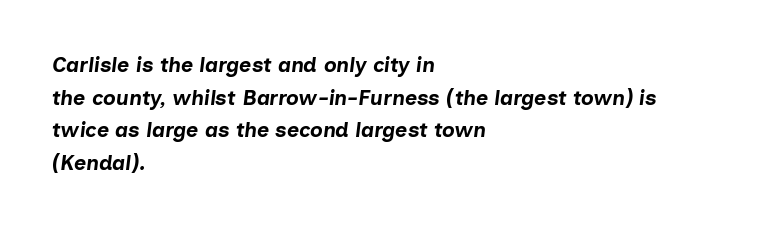
Q: Is the text bold? A: Yes.
Q: Is the text italic (slanted)? A: Yes, it leans right by about 7 degrees.
Q: Is the text underlined? A: No.
Q: How is the paragraph aligned? A: Left-aligned.
Q: Is the spacing between letters normal or unusually wide? A: Normal.
Q: Is the spacing between lines tight, normal or loose? A: Normal.
